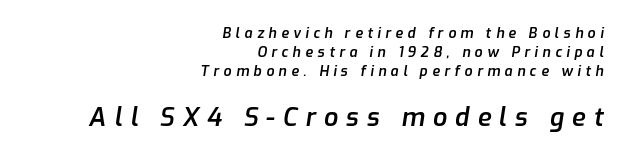
The image shows 25 px text type, italic (leaning right); set right-aligned, normal line spacing (1.36x), unusually wide letter spacing (+0.32 em), not underlined; the second (bottom) block is 1.79x larger.
